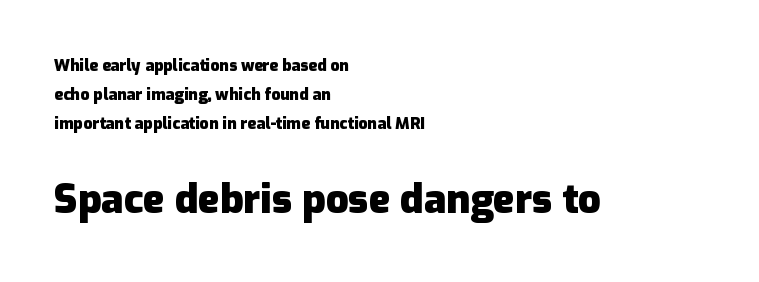
The passage shown is emphatically bold. This sample uses a sans-serif face. Only glyphs here, with clear space below each row. Compared with a centered layout, this one pins lines to the left instead.
